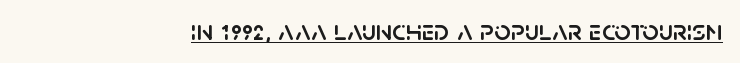
Q: Is the text italic (slanted)? A: No, it is upright.
Q: Is the typeface a serif or a sans-serif typeface? A: Sans-serif.
Q: Is the text underlined? A: Yes.
Q: Is the spacing between letters normal or unusually wide? A: Normal.
Q: Width (condensed, normal, or wide)? A: Normal.
Q: Stroke contrast? A: Low.
Q: x-height? A: Large.
Q: Monospaced? A: No.
